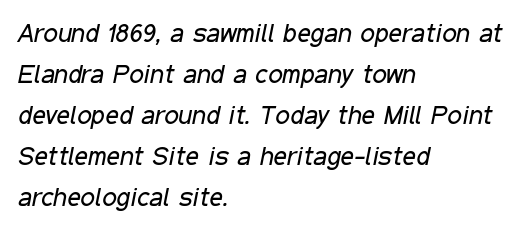
The image shows 26 px text type, italic (leaning right); set left-aligned, normal line spacing (1.58x), normal letter spacing, not underlined.
